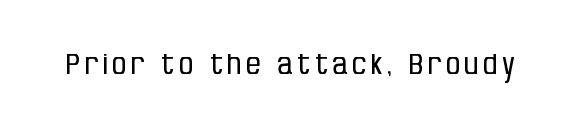
Q: Is the text bold? A: No.
Q: Is the text italic (slanted)? A: No, it is upright.
Q: Is the typeface a serif or a sans-serif typeface? A: Sans-serif.
Q: Is the text underlined? A: No.
Q: Width (condensed, normal, or wide)? A: Condensed.
Q: Stroke contrast? A: Low.
Q: x-height? A: Large.
Q: Monospaced? A: No.
